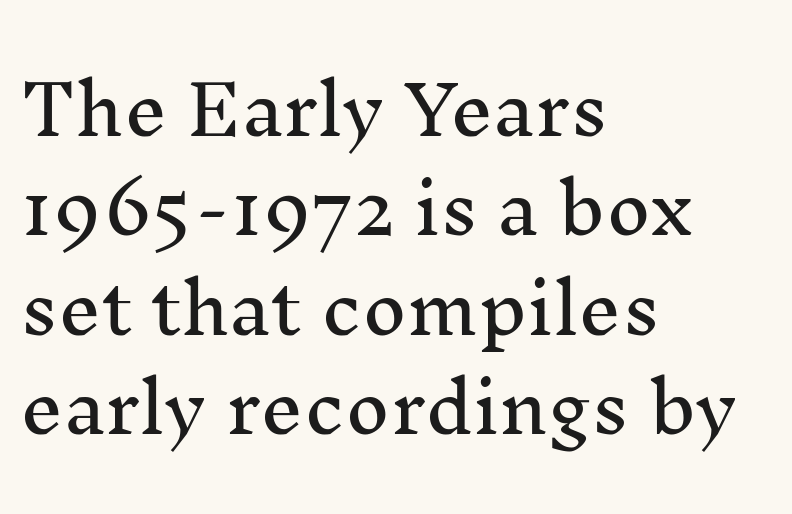
The image shows 68 px serif type, upright; set left-aligned, normal line spacing (1.46x), normal letter spacing, not underlined; medium stroke contrast and a medium x-height.
